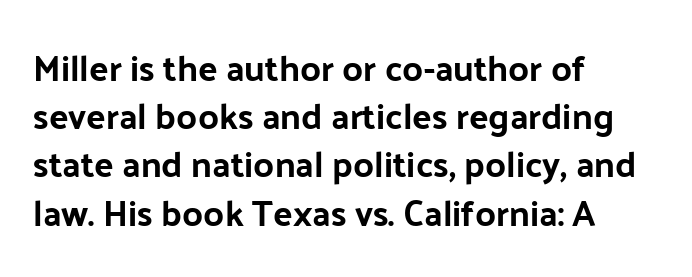
{"serif": "no", "italic": "no", "width": "normal", "stroke_contrast": "low", "x_height": "medium", "monospaced": "no", "underline": "no", "align": "left", "line_spacing": "normal", "line_spacing_ratio": 1.34, "letter_spacing": "normal", "letter_spacing_em": 0.0, "glyph_px": 36}
